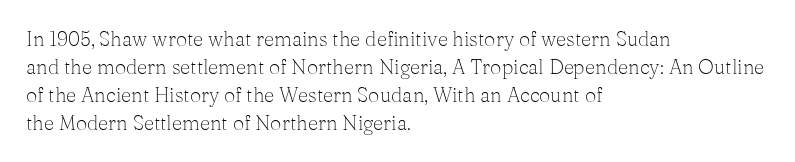
The image shows 20 px text type, upright; set left-aligned, normal line spacing (1.4x), normal letter spacing, not underlined.
